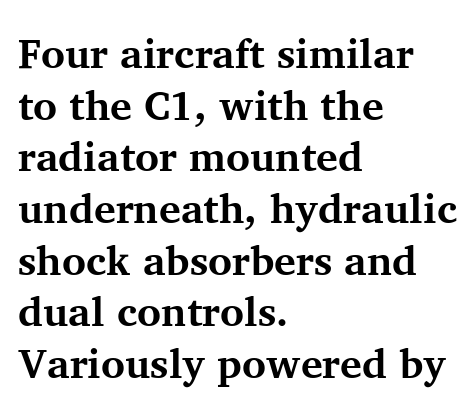
Q: Is the text bold? A: Yes.
Q: Is the text italic (slanted)? A: No, it is upright.
Q: Is the typeface a serif or a sans-serif typeface? A: Serif.
Q: Is the text underlined? A: No.
Q: How is the paragraph aligned? A: Left-aligned.
Q: Is the spacing between letters normal or unusually wide? A: Normal.
Q: Is the spacing between lines tight, normal or loose? A: Normal.
Q: Width (condensed, normal, or wide)? A: Normal.
Q: Stroke contrast? A: Medium.
Q: x-height? A: Medium.
Q: Monospaced? A: No.
